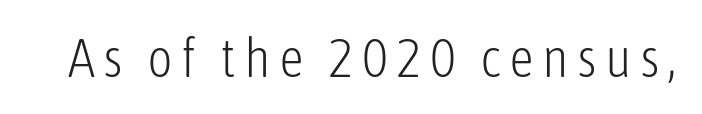
Letters have the restrained weight of plain body copy at most. When letters stand straight like this, we call the style roman or upright. The face used here is a sans, in the tradition of grotesques and geometrics. Glance below the letters and you will spot only blank space. This sample has the flowing, uneven cadence of proportional lettering.
